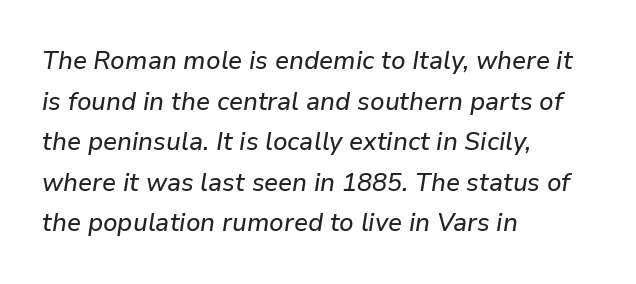
Q: Is the text italic (slanted)? A: Yes, it leans right by about 9 degrees.
Q: Is the text underlined? A: No.
Q: How is the paragraph aligned? A: Left-aligned.
Q: Is the spacing between letters normal or unusually wide? A: Normal.
Q: Is the spacing between lines tight, normal or loose? A: Normal.
